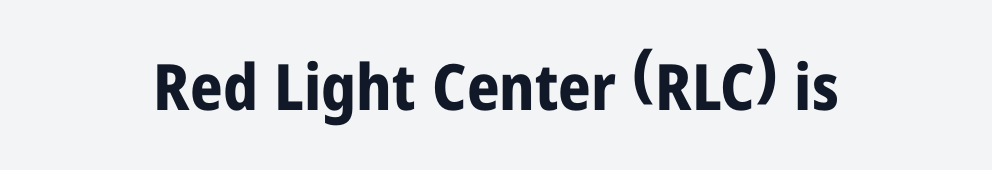
{"serif": "no", "italic": "no", "bold": "yes", "weight": "bold", "width": "condensed", "stroke_contrast": "low", "x_height": "medium", "monospaced": "no", "underline": "no", "letter_spacing": "normal", "letter_spacing_em": 0.0, "glyph_px": 64}
